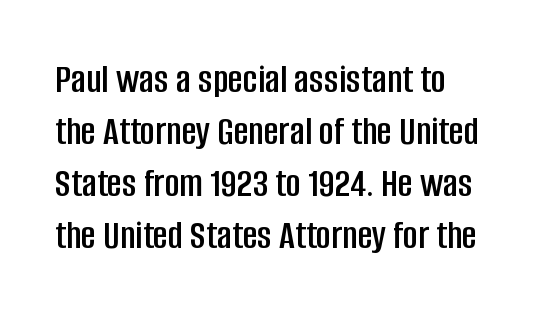
Q: Is the text italic (slanted)? A: No, it is upright.
Q: Is the typeface a serif or a sans-serif typeface? A: Sans-serif.
Q: Is the text underlined? A: No.
Q: How is the paragraph aligned? A: Left-aligned.
Q: Is the spacing between letters normal or unusually wide? A: Normal.
Q: Is the spacing between lines tight, normal or loose? A: Normal.
Q: Width (condensed, normal, or wide)? A: Condensed.
Q: Stroke contrast? A: Low.
Q: x-height? A: Large.
Q: Monospaced? A: No.
